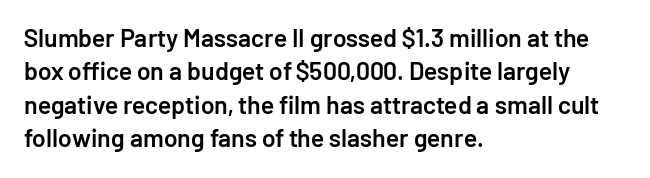
The image shows 25 px text type, upright; set left-aligned, normal line spacing (1.34x), normal letter spacing, not underlined.
